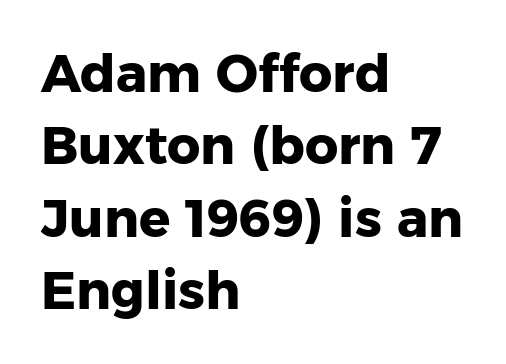
The image shows 52 px heavy sans-serif type, upright; set left-aligned, normal line spacing (1.39x), normal letter spacing, not underlined; low stroke contrast and a medium x-height.
